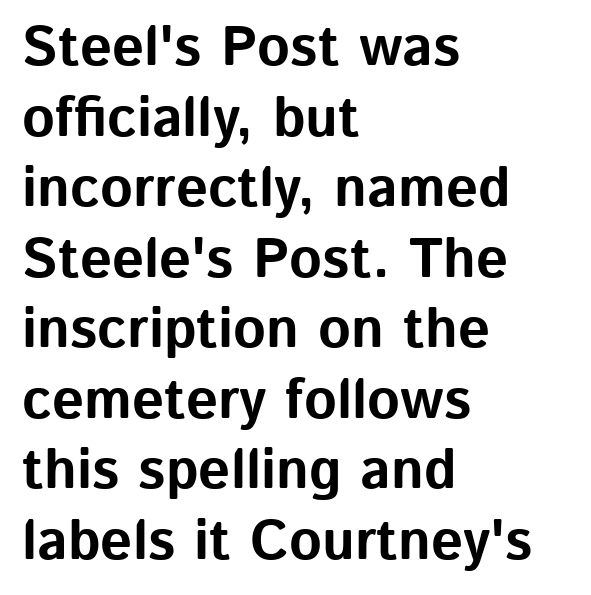
The image shows 56 px bold sans-serif type, upright; set left-aligned, normal line spacing (1.26x), normal letter spacing, not underlined; low stroke contrast and a medium x-height.
